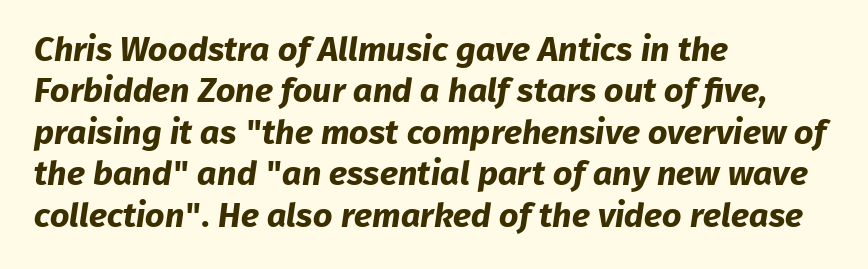
{"serif": "no", "bold": "yes", "weight": "bold", "width": "normal", "stroke_contrast": "low", "x_height": "medium", "monospaced": "no", "underline": "no", "align": "left", "line_spacing_ratio": 1.22, "letter_spacing": "normal", "letter_spacing_em": 0.0, "glyph_px": 34}
